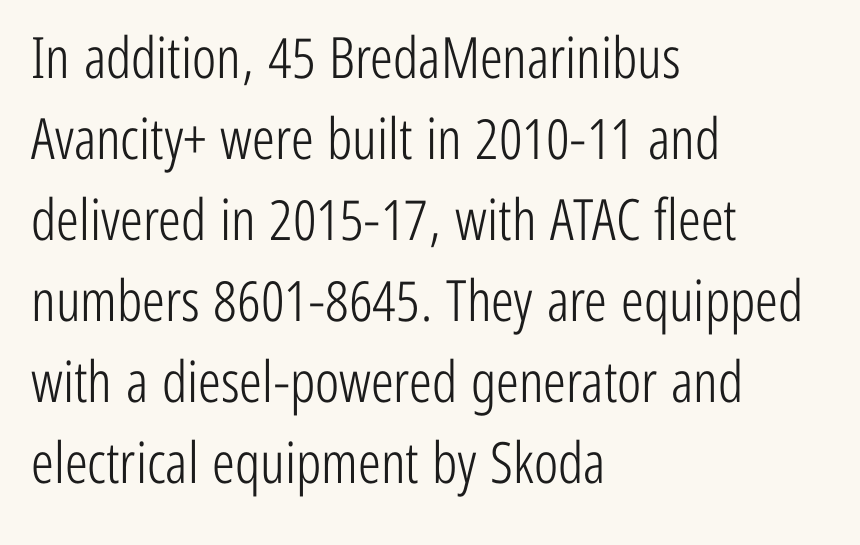
{"serif": "no", "italic": "no", "bold": "no", "weight": "light", "width": "condensed", "stroke_contrast": "low", "x_height": "medium", "monospaced": "no", "underline": "no", "align": "left", "line_spacing": "normal", "line_spacing_ratio": 1.42, "letter_spacing": "normal", "letter_spacing_em": 0.0, "glyph_px": 57}
